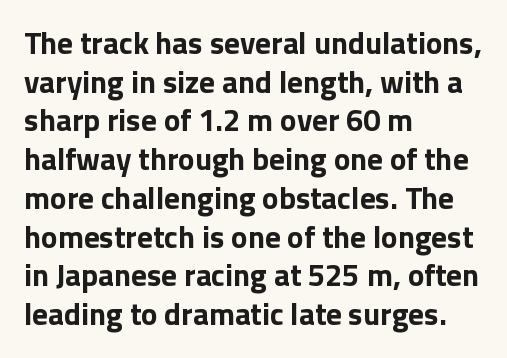
{"serif": "no", "italic": "no", "bold": "yes", "weight": "bold", "width": "normal", "stroke_contrast": "low", "x_height": "medium", "monospaced": "no", "underline": "no", "align": "left", "line_spacing": "normal", "line_spacing_ratio": 1.25, "letter_spacing": "normal", "letter_spacing_em": 0.0, "glyph_px": 31}
